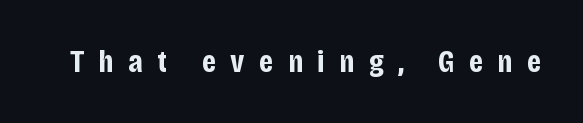
The image shows 32 px bold, condensed sans-serif type, upright; set unusually wide letter spacing (+0.45 em), not underlined; low stroke contrast and a large x-height.
